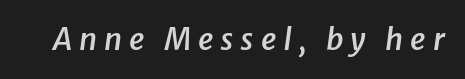
{"italic": "yes", "lean": "right", "slant_degrees": 8, "bold": "semi", "weight": "semibold", "width": "normal", "stroke_contrast": "low", "x_height": "medium", "monospaced": "no", "underline": "no", "letter_spacing": "wide", "letter_spacing_em": 0.23, "glyph_px": 30}
